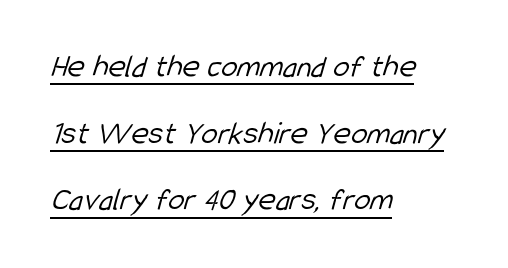
{"serif": "no", "bold": "no", "weight": "light", "width": "condensed", "stroke_contrast": "low", "x_height": "medium", "monospaced": "no", "underline": "yes", "align": "left", "line_spacing": "loose", "line_spacing_ratio": 2.02, "letter_spacing": "normal", "letter_spacing_em": 0.0, "glyph_px": 33}
